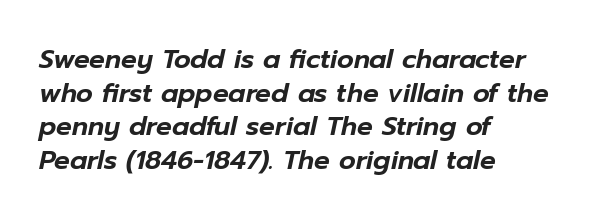
Q: Is the text italic (slanted)? A: Yes, it leans right by about 12 degrees.
Q: Is the text underlined? A: No.
Q: How is the paragraph aligned? A: Left-aligned.
Q: Is the spacing between letters normal or unusually wide? A: Normal.
Q: Is the spacing between lines tight, normal or loose? A: Normal.
